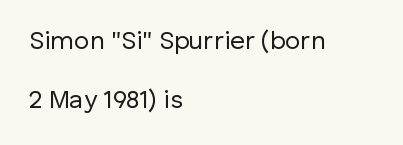
Q: Is the text bold? A: No.
Q: Is the text italic (slanted)? A: No, it is upright.
Q: Is the text underlined? A: No.
Q: How is the paragraph aligned? A: Left-aligned.
Q: Is the spacing between letters normal or unusually wide? A: Normal.
Q: Is the spacing between lines tight, normal or loose? A: Loose.
